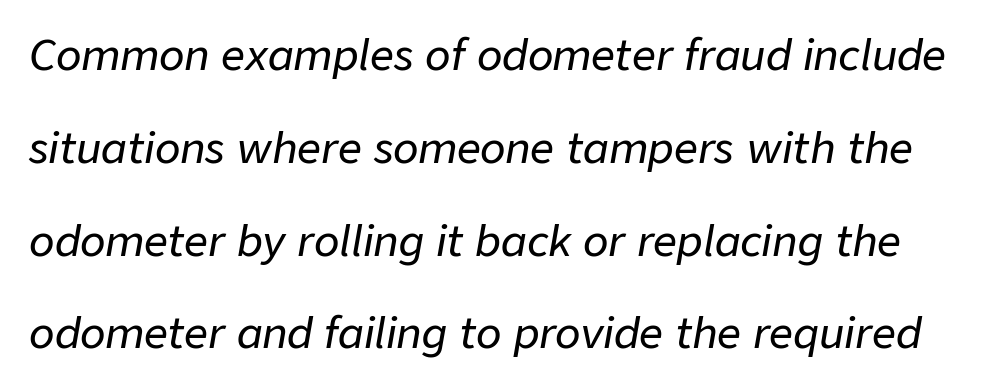
Q: Is the text italic (slanted)? A: Yes, it leans right by about 9 degrees.
Q: Is the text underlined? A: No.
Q: Is the spacing between letters normal or unusually wide? A: Normal.
Q: Is the spacing between lines tight, normal or loose? A: Loose.
Q: Width (condensed, normal, or wide)? A: Normal.
Q: Stroke contrast? A: Low.
Q: x-height? A: Medium.
Q: Monospaced? A: No.
